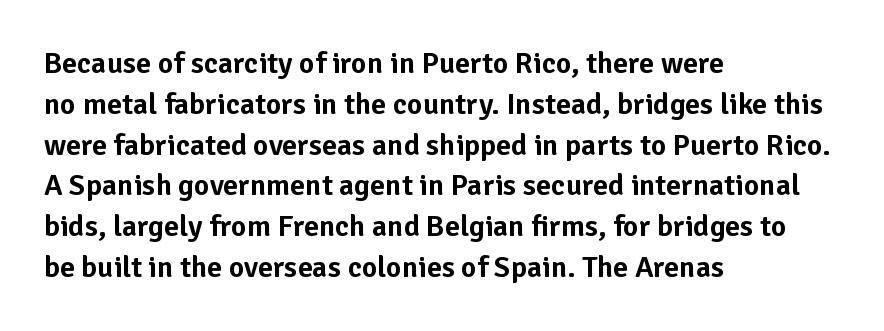
{"serif": "no", "italic": "no", "width": "normal", "stroke_contrast": "low", "x_height": "medium", "monospaced": "no", "underline": "no", "align": "left", "line_spacing": "normal", "line_spacing_ratio": 1.36, "letter_spacing": "normal", "letter_spacing_em": 0.0, "glyph_px": 30}
